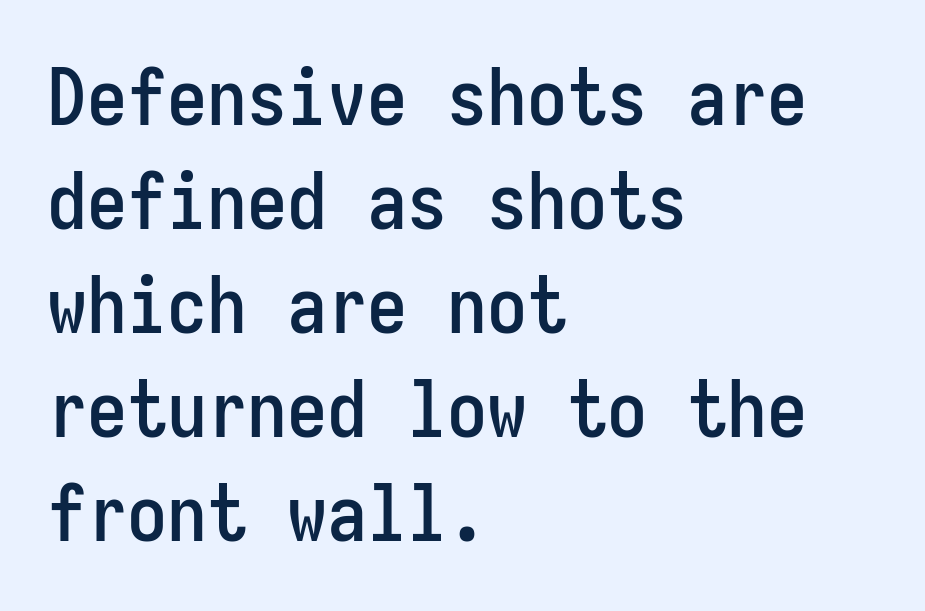
Q: Is the text italic (slanted)? A: No, it is upright.
Q: Is the typeface a serif or a sans-serif typeface? A: Sans-serif.
Q: Is the text underlined? A: No.
Q: How is the paragraph aligned? A: Left-aligned.
Q: Is the spacing between letters normal or unusually wide? A: Normal.
Q: Is the spacing between lines tight, normal or loose? A: Normal.
Q: Width (condensed, normal, or wide)? A: Condensed.
Q: Stroke contrast? A: Low.
Q: x-height? A: Medium.
Q: Monospaced? A: Yes.
